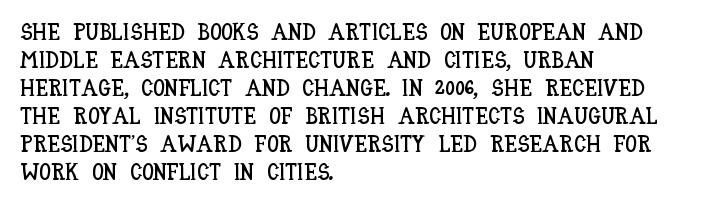
Q: Is the text italic (slanted)? A: No, it is upright.
Q: Is the text underlined? A: No.
Q: How is the paragraph aligned? A: Left-aligned.
Q: Is the spacing between letters normal or unusually wide? A: Normal.
